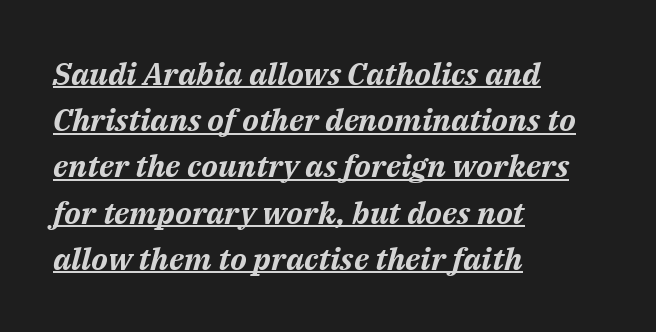
{"italic": "yes", "lean": "right", "slant_degrees": 14, "bold": "yes", "weight": "bold", "width": "normal", "stroke_contrast": "medium", "x_height": "medium", "monospaced": "no", "underline": "yes", "align": "left", "line_spacing": "normal", "line_spacing_ratio": 1.49, "letter_spacing": "normal", "letter_spacing_em": 0.0, "glyph_px": 31}
